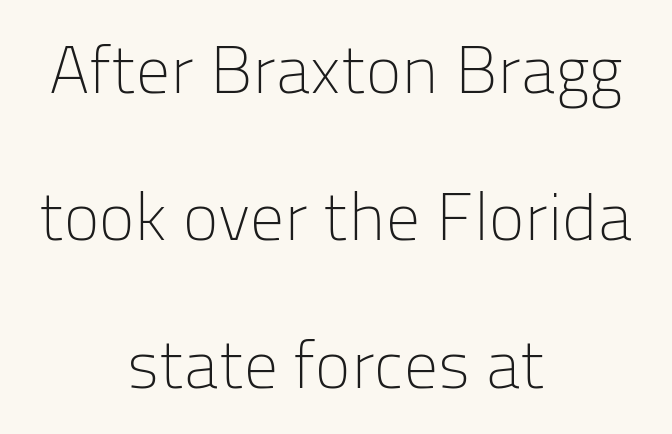
Both edges are ragged and mirror each other, which tells us the setting is centered. The passage shown is typed in a proportional face where columns would drift. Stem width sits at or under what a default text font uses. The letters sit at their default tracking, neither squeezed nor spread.
